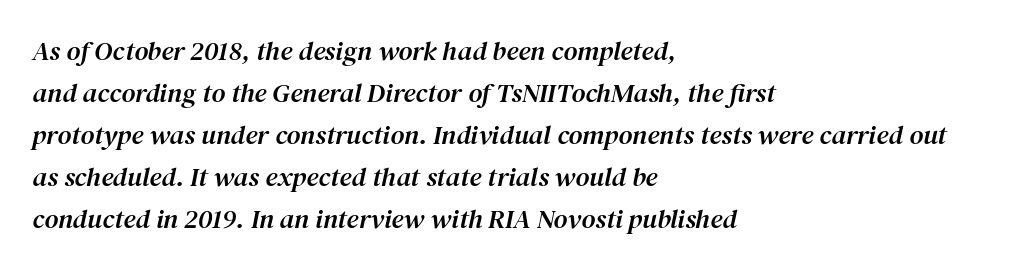
{"italic": "yes", "lean": "right", "slant_degrees": 12, "underline": "no", "align": "left", "line_spacing": "normal", "line_spacing_ratio": 1.56, "letter_spacing": "normal", "letter_spacing_em": 0.0, "glyph_px": 27}
